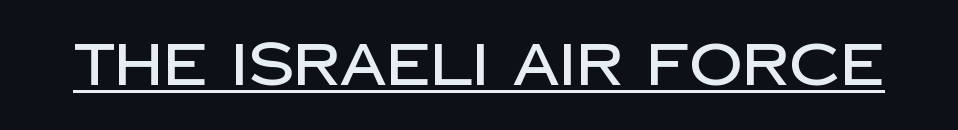
The image shows 59 px sans-serif type, upright; set normal letter spacing, underlined; low stroke contrast and a large x-height.
